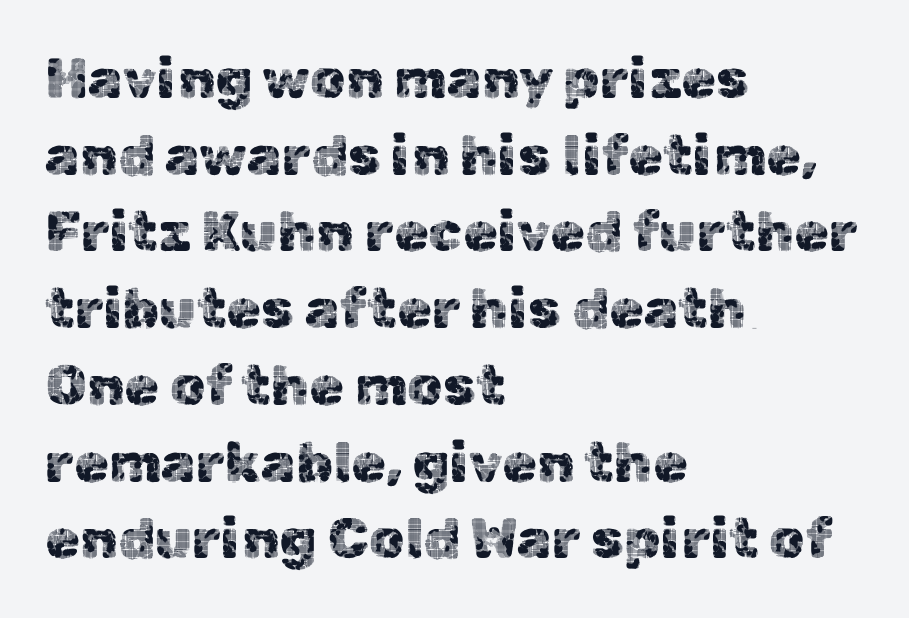
Q: Is the text italic (slanted)? A: No, it is upright.
Q: Is the typeface a serif or a sans-serif typeface? A: Sans-serif.
Q: Is the text underlined? A: No.
Q: How is the paragraph aligned? A: Left-aligned.
Q: Is the spacing between letters normal or unusually wide? A: Normal.
Q: Is the spacing between lines tight, normal or loose? A: Normal.
Q: Width (condensed, normal, or wide)? A: Normal.
Q: x-height? A: Medium.
Q: Monospaced? A: No.
